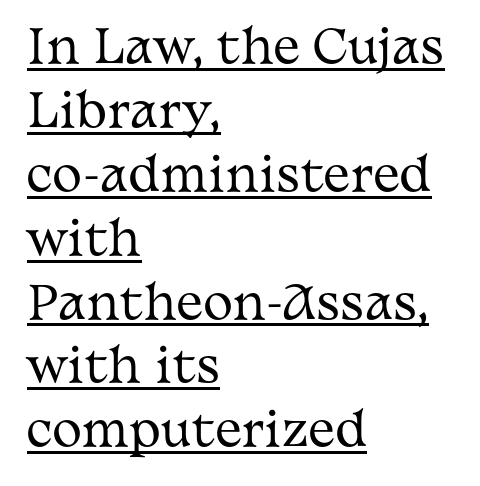
Glance below the letters and you will spot a drawn line. These lines keep a tight, regular rhythm from letter to letter. Spacing verdict: proportional, widths tailored to each character. The face looks like a standard text weight, possibly lighter. In CSS terms this would be text-align: left. Each letter's strokes conclude with small projecting serifs.
